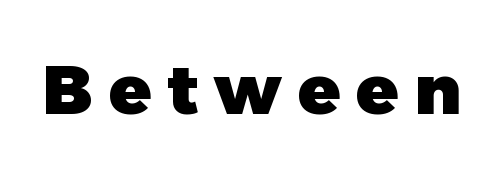
Students, note that the glyphs here are deliberately spaced far apart. Note the varied advance widths — an 'i' is clearly narrower than an 'm'. These lines are composed in type without serifs. This is heavy type, rendered in bold. The space directly below the letters is spotless.
